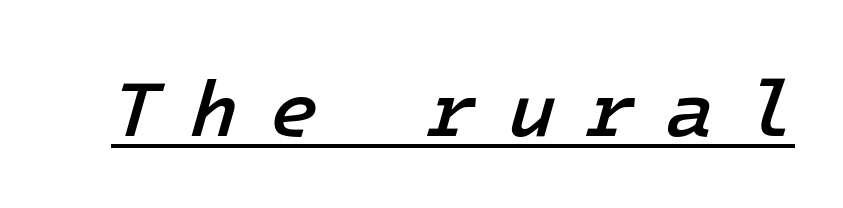
Q: Is the text bold? A: Semi-bold.
Q: Is the text italic (slanted)? A: Yes, it leans right by about 16 degrees.
Q: Is the text underlined? A: Yes.
Q: Is the spacing between letters normal or unusually wide? A: Unusually wide.
Q: Width (condensed, normal, or wide)? A: Normal.
Q: Stroke contrast? A: Low.
Q: x-height? A: Medium.
